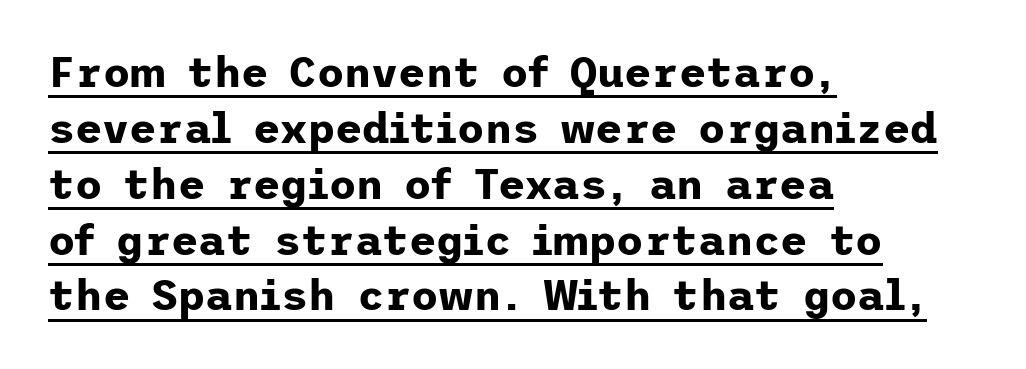
Short note: letters normally spaced. The designer went with a sans here, leaving each stem footless. The strokes are fattened all the way to bold. Line starts are locked; line ends wander.
